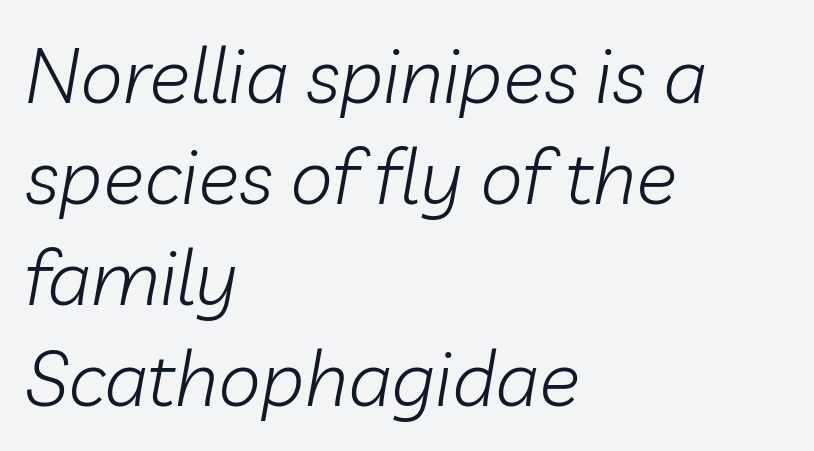
The image shows 77 px light type, italic (leaning right); set left-aligned, normal line spacing (1.31x), normal letter spacing, not underlined; low stroke contrast and a medium x-height.
